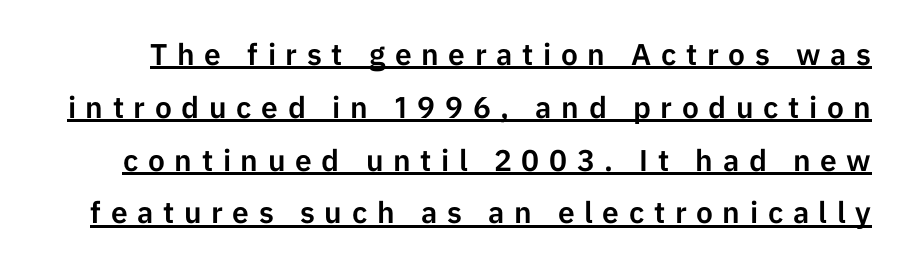
{"serif": "no", "italic": "no", "width": "normal", "stroke_contrast": "low", "x_height": "medium", "monospaced": "no", "underline": "yes", "line_spacing_ratio": 1.76, "letter_spacing": "wide", "letter_spacing_em": 0.32, "glyph_px": 30}
